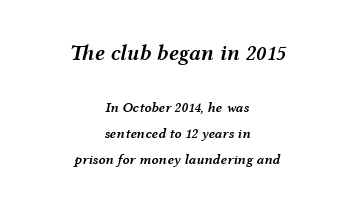
The image shows 22 px text type, italic (leaning right); set centered, line spacing 1.87x, normal letter spacing, not underlined; the first (top) block is 1.57x larger.
